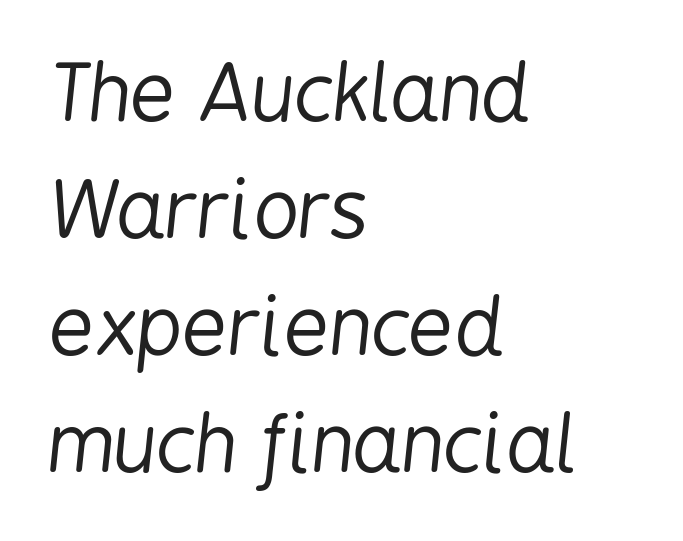
Each row of text sits above clean, open space. Inter-character spacing is left at the font's built-in metrics. Honestly, the row spacing looks completely unremarkable. The passage shown is not bold in any degree. Would a proofreader flag this as italicized? Yes.
